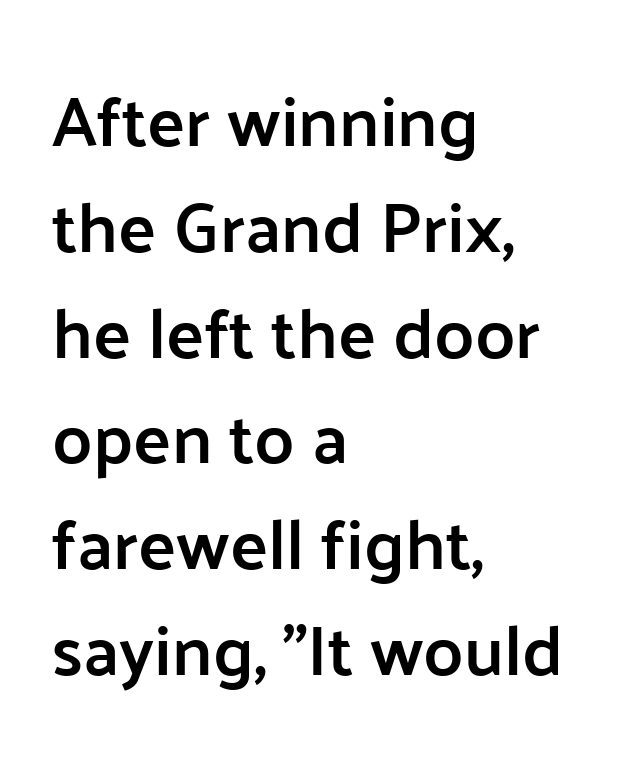
Caption: standard tracking, unaltered. Notice how descenders clear the ascenders below comfortably — that's standard leading. The letters stand straight up with perfectly vertical stems. The letters are semibold — heavier than regular but short of a full bold. Letterform terminals end flat and unadorned throughout the passage. Unmarked baselines from the first word to the last.
